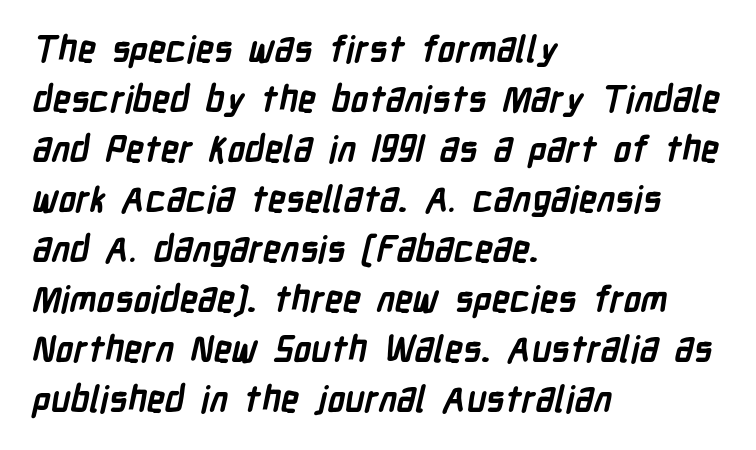
Q: Is the text bold? A: Yes.
Q: Is the typeface a serif or a sans-serif typeface? A: Sans-serif.
Q: Is the text underlined? A: No.
Q: How is the paragraph aligned? A: Left-aligned.
Q: Is the spacing between letters normal or unusually wide? A: Normal.
Q: Is the spacing between lines tight, normal or loose? A: Normal.
Q: Width (condensed, normal, or wide)? A: Condensed.
Q: Stroke contrast? A: Low.
Q: x-height? A: Medium.
Q: Monospaced? A: No.
